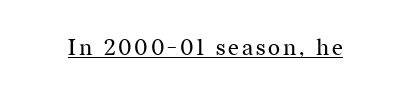
Q: Is the text bold? A: No.
Q: Is the text italic (slanted)? A: No, it is upright.
Q: Is the text underlined? A: Yes.
